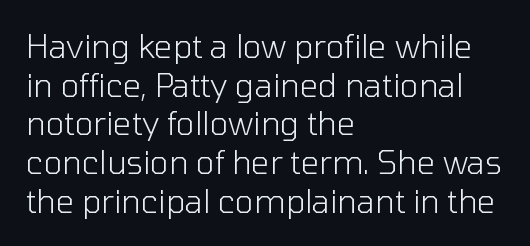
Q: Is the text bold? A: No.
Q: Is the text italic (slanted)? A: No, it is upright.
Q: Is the typeface a serif or a sans-serif typeface? A: Sans-serif.
Q: Is the text underlined? A: No.
Q: How is the paragraph aligned? A: Left-aligned.
Q: Is the spacing between letters normal or unusually wide? A: Normal.
Q: Width (condensed, normal, or wide)? A: Normal.
Q: Stroke contrast? A: Low.
Q: x-height? A: Medium.
Q: Monospaced? A: No.
